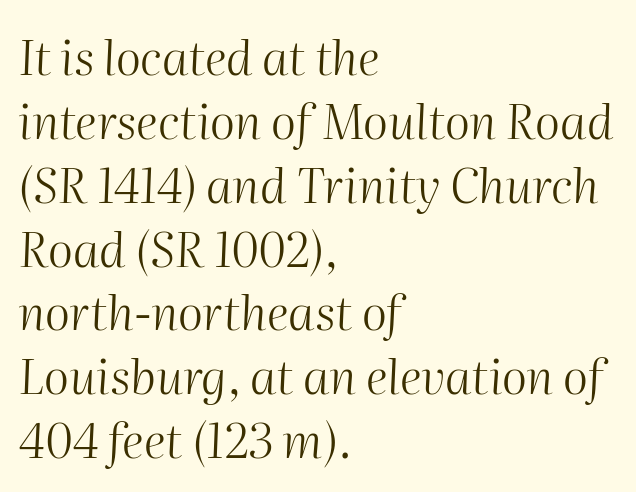
{"italic": "yes", "lean": "right", "slant_degrees": 2, "bold": "no", "weight": "light", "width": "normal", "stroke_contrast": "medium", "x_height": "medium", "monospaced": "no", "underline": "no", "align": "left", "line_spacing": "normal", "line_spacing_ratio": 1.33, "letter_spacing": "normal", "letter_spacing_em": 0.0, "glyph_px": 48}
